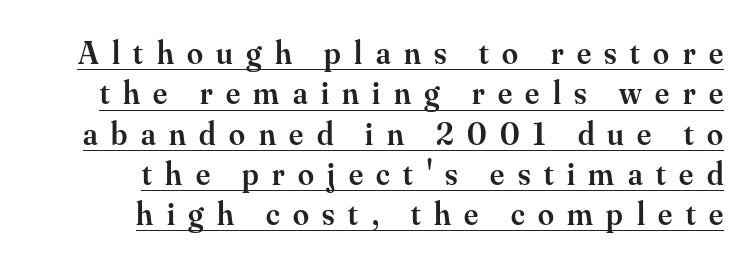
Q: Is the text bold? A: Semi-bold.
Q: Is the text italic (slanted)? A: No, it is upright.
Q: Is the typeface a serif or a sans-serif typeface? A: Serif.
Q: Is the text underlined? A: Yes.
Q: How is the paragraph aligned? A: Right-aligned.
Q: Is the spacing between letters normal or unusually wide? A: Unusually wide.
Q: Is the spacing between lines tight, normal or loose? A: Normal.
Q: Width (condensed, normal, or wide)? A: Normal.
Q: Stroke contrast? A: Medium.
Q: x-height? A: Small.
Q: Monospaced? A: No.
